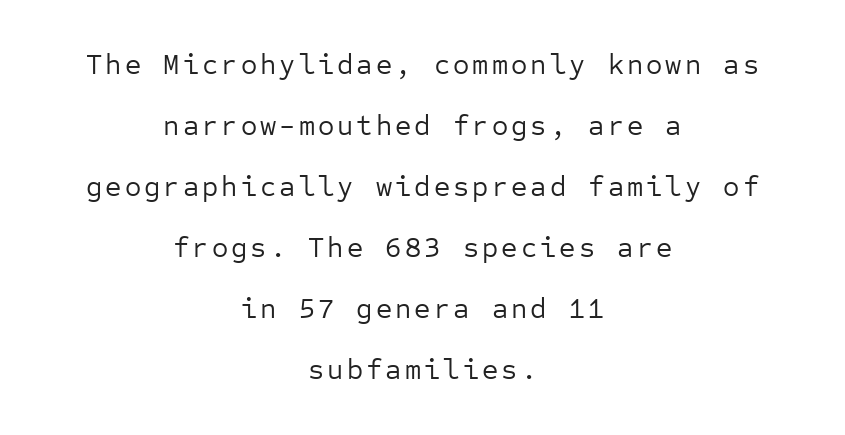
The image shows 28 px regular-weight sans-serif type, upright, monospaced; set centered, loose line spacing (2.18x), not underlined; low stroke contrast and a medium x-height.
